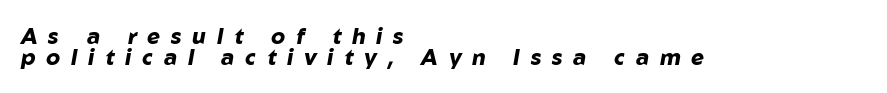
Clear beneath every line of the passage. Emphasis-style slanted type is in use. The rendering anchors every line to the left-hand side. A full-strength bold gives these letters their thick strokes. Horizontal bands of white between lines are thin slivers.
